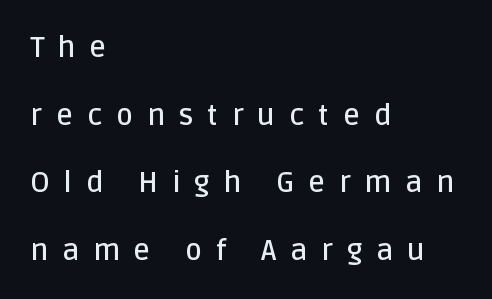
{"serif": "no", "italic": "no", "bold": "semi", "weight": "semibold", "width": "normal", "stroke_contrast": "low", "x_height": "large", "monospaced": "no", "underline": "no", "align": "left", "line_spacing": "loose", "line_spacing_ratio": 2.33, "letter_spacing": "wide", "letter_spacing_em": 0.48, "glyph_px": 29}
